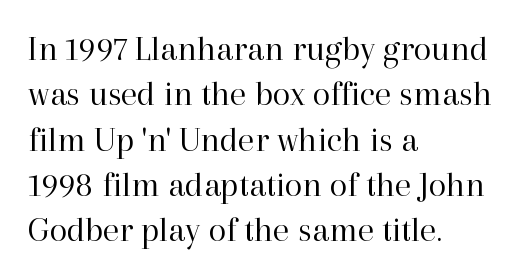
Q: Is the text bold? A: No.
Q: Is the text italic (slanted)? A: No, it is upright.
Q: Is the typeface a serif or a sans-serif typeface? A: Serif.
Q: Is the text underlined? A: No.
Q: How is the paragraph aligned? A: Left-aligned.
Q: Is the spacing between letters normal or unusually wide? A: Normal.
Q: Is the spacing between lines tight, normal or loose? A: Normal.
Q: Width (condensed, normal, or wide)? A: Normal.
Q: Stroke contrast? A: High.
Q: x-height? A: Medium.
Q: Monospaced? A: No.
